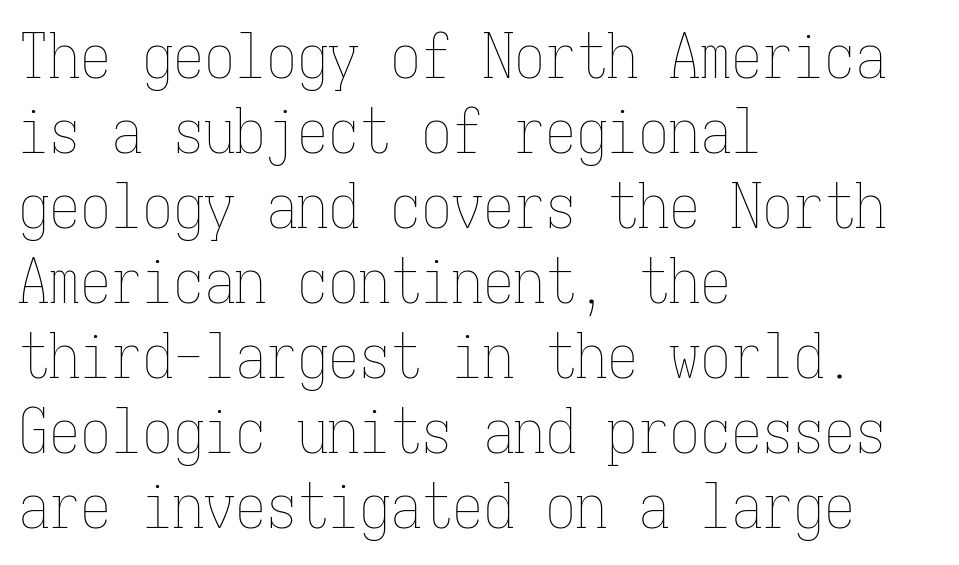
Here the designer chose a console-style face with uniform glyph widths. Weight: not bold — regular or lighter. The letterforms sit shoulder to shoulder at normal distance. The rag falls on the right side of this text block. This sample uses an upright cut, with every glyph sitting square on the baseline.
